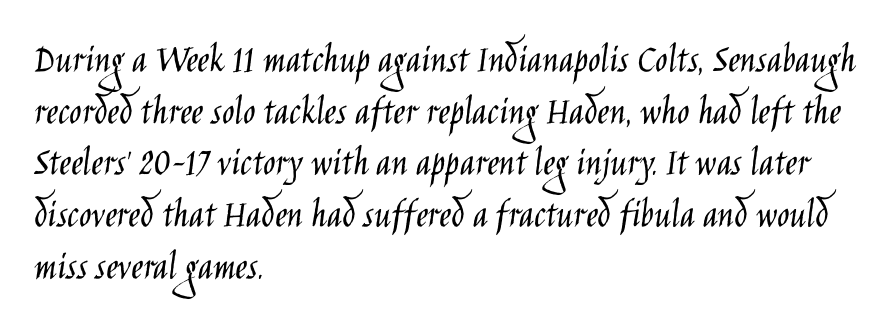
The image shows 41 px light, condensed sans-serif type; set left-aligned, normal line spacing (1.26x), normal letter spacing, not underlined; low stroke contrast and a large x-height.
